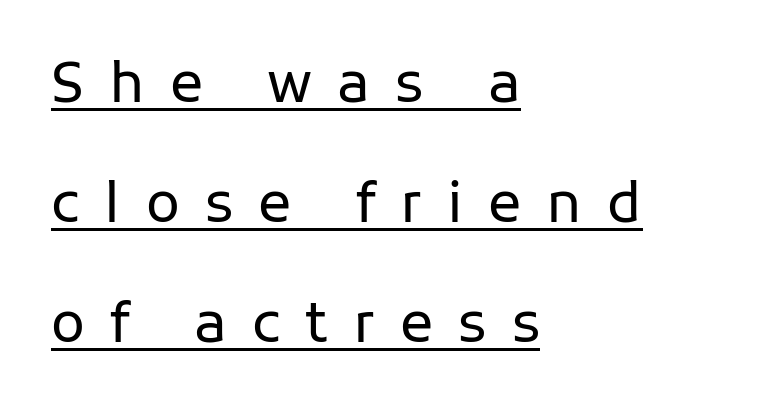
Is there much room between lines? Yes — plenty of vertical air separates them. Underline: present. You could not count columns in this text — the font is proportionally spaced. Posture: upright roman. Font category for this specimen: sans-serif.
